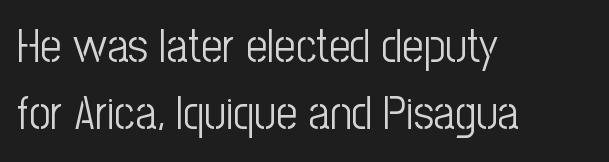
Classification — sans serif. Nothing unusual about the tracking: characters are spaced as the font intends. Any mark beneath the type? The region is blank. Rendered with straight, roman letterforms. Is this a heavy cut? Hardly; it is regular or lighter. Whoever set this chose a conventional vertical rhythm.
